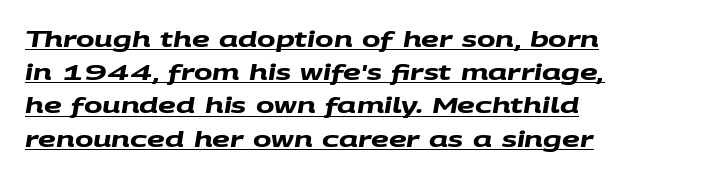
{"bold": "yes", "underline": "yes", "align": "left", "line_spacing": "normal", "line_spacing_ratio": 1.51, "letter_spacing": "normal", "letter_spacing_em": 0.0, "glyph_px": 22}
